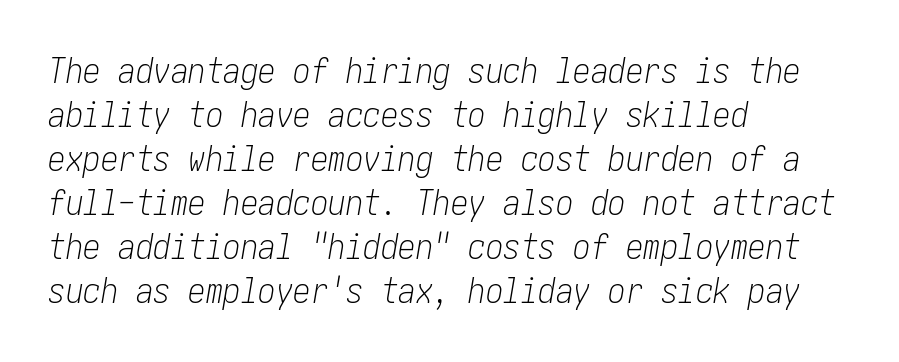
The image shows 35 px light, condensed type, italic (leaning right); set left-aligned, normal line spacing (1.26x), normal letter spacing, not underlined; low stroke contrast and a medium x-height.
